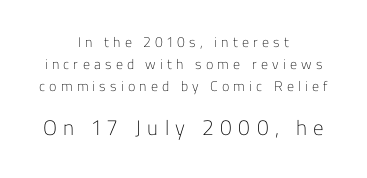
{"italic": "no", "bold": "no", "underline": "no", "align": "center", "line_spacing": "normal", "line_spacing_ratio": 1.58, "letter_spacing": "wide", "letter_spacing_em": 0.3, "larger_block": "second", "size_ratio": 1.5, "glyph_px": 21}
